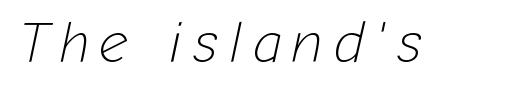
Is the stroke heavy? The answer is a plain regular-or-lighter. The string is rendered with underlining switched off. In terms of posture, this sample is oblique. The rendering uses natural spacing where letterforms have individual widths.
